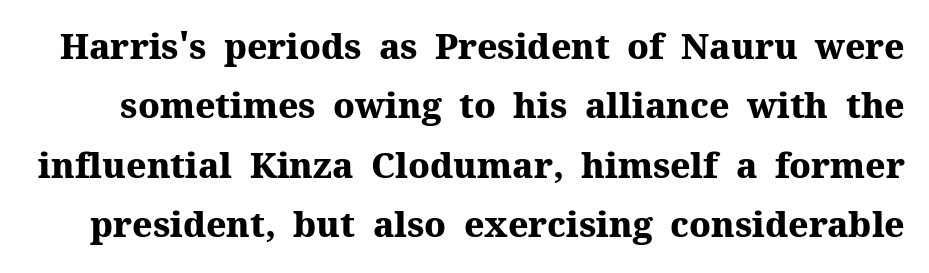
{"serif": "yes", "italic": "no", "bold": "yes", "weight": "heavy", "width": "normal", "stroke_contrast": "medium", "x_height": "medium", "monospaced": "no", "underline": "no", "line_spacing": "normal", "line_spacing_ratio": 1.7, "letter_spacing": "normal", "letter_spacing_em": 0.0, "glyph_px": 35}
